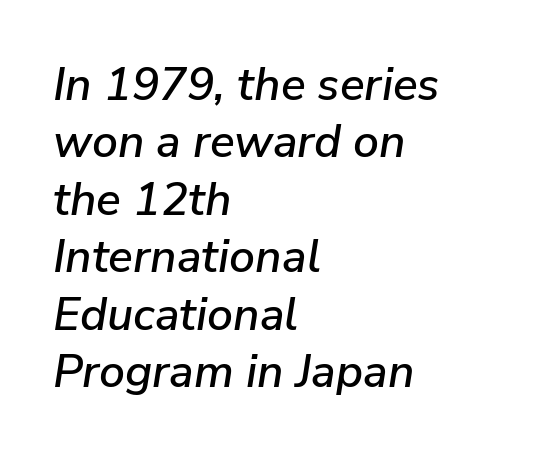
{"italic": "yes", "lean": "right", "slant_degrees": 9, "width": "normal", "stroke_contrast": "low", "x_height": "medium", "monospaced": "no", "underline": "no", "align": "left", "line_spacing": "normal", "line_spacing_ratio": 1.25, "letter_spacing": "normal", "letter_spacing_em": 0.0, "glyph_px": 46}
